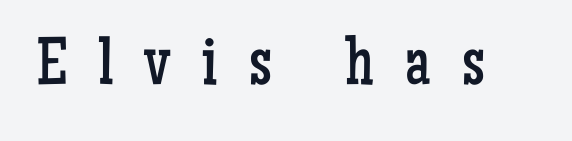
Weight class: somewhere from thin through regular. Spacing between characters has been opened up far beyond the box default. Rule under the text: the space is simply empty. The axis of the letterforms is exactly vertical. Think of a printed novel: that variable character pitch is what you see here.
